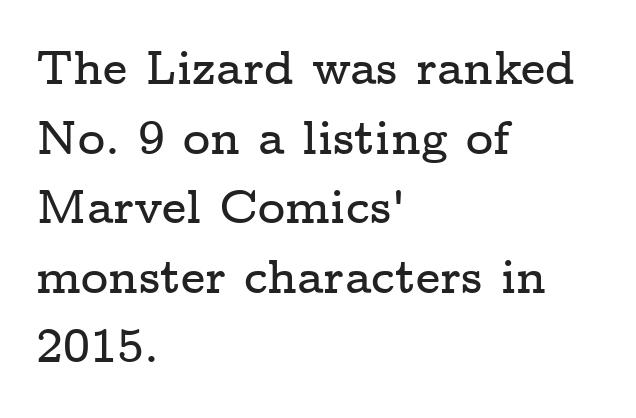
The letters advance in unequal steps, a hallmark of proportional type. Underline: absent. Is there any slant? The stems are plumb. The designer left line spacing at the default.
